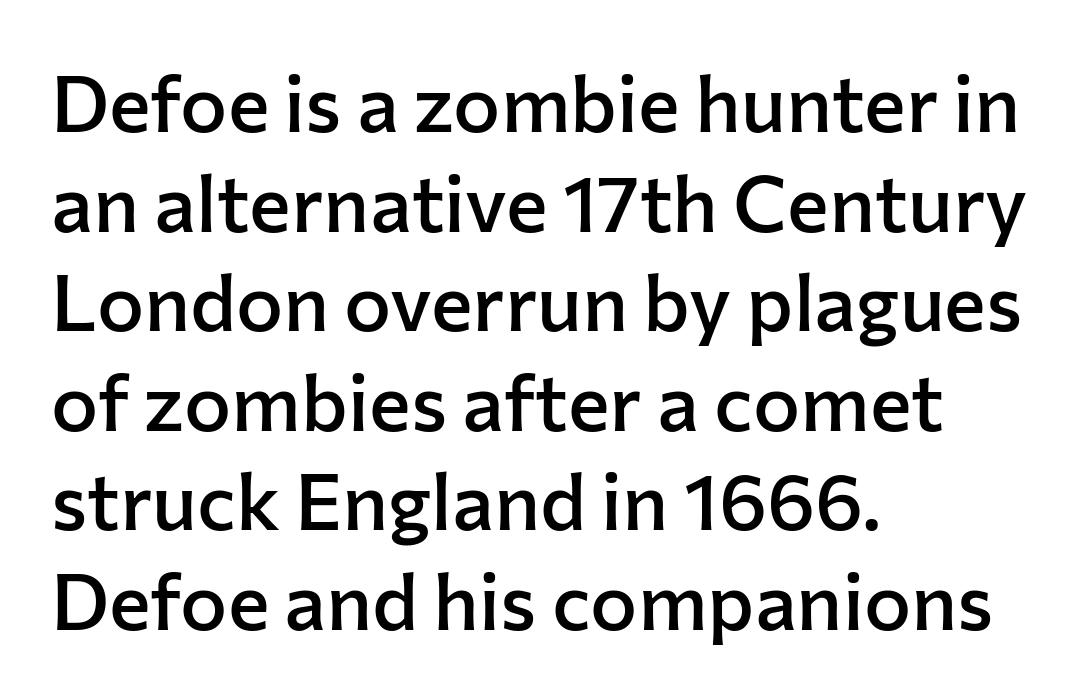
Character widths vary here, with narrow letters taking less room than wide ones. This is moderately heavy type, rendered in semibold. The lettering stays uniformly vertical, giving the passage a roman look. The horizontal fit of the characters is conventional and even. The glyphs are unaccompanied by any horizontal stroke below them.
